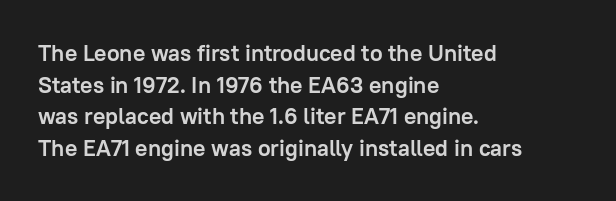
Q: Is the text bold? A: Yes.
Q: Is the text italic (slanted)? A: No, it is upright.
Q: Is the text underlined? A: No.
Q: How is the paragraph aligned? A: Left-aligned.
Q: Is the spacing between letters normal or unusually wide? A: Normal.
Q: Is the spacing between lines tight, normal or loose? A: Normal.
